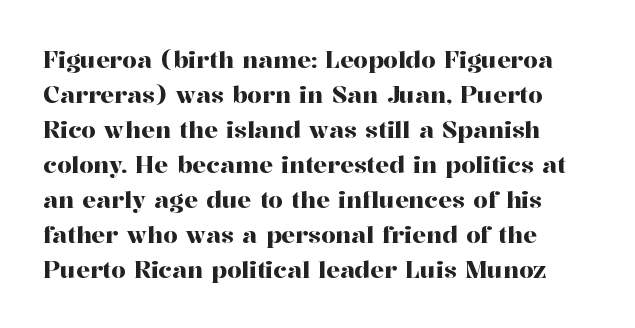
Left-aligned paragraph, ragged on the right. This sample uses an upright cut, with every glyph sitting square on the baseline. Only glyphs here, with clear space below each row. In terms of letterspacing, this is plain default setting. The line-height multiplier appears to be the usual default.
